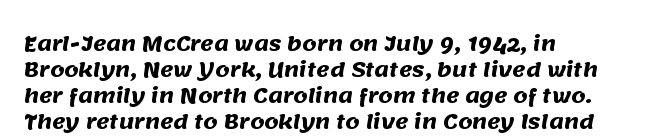
Set as a true bold cut, around the 700 mark. The line-height multiplier appears to be the usual default. Underline: absent. Leftover space on each line is placed entirely after the last word.
